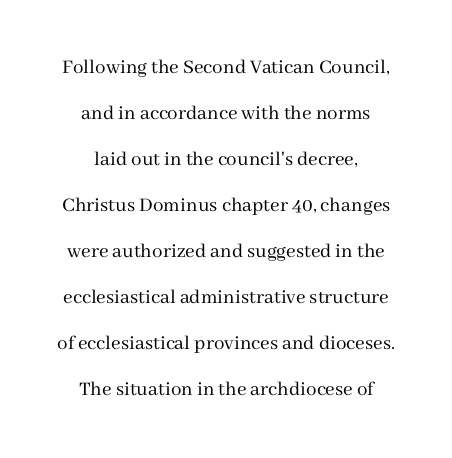
Q: Is the text bold? A: No.
Q: Is the text italic (slanted)? A: No, it is upright.
Q: Is the text underlined? A: No.
Q: How is the paragraph aligned? A: Centered.
Q: Is the spacing between letters normal or unusually wide? A: Normal.
Q: Is the spacing between lines tight, normal or loose? A: Loose.
